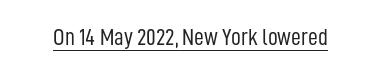
Q: Is the text bold? A: No.
Q: Is the text italic (slanted)? A: No, it is upright.
Q: Is the text underlined? A: Yes.
Q: Is the spacing between letters normal or unusually wide? A: Normal.
